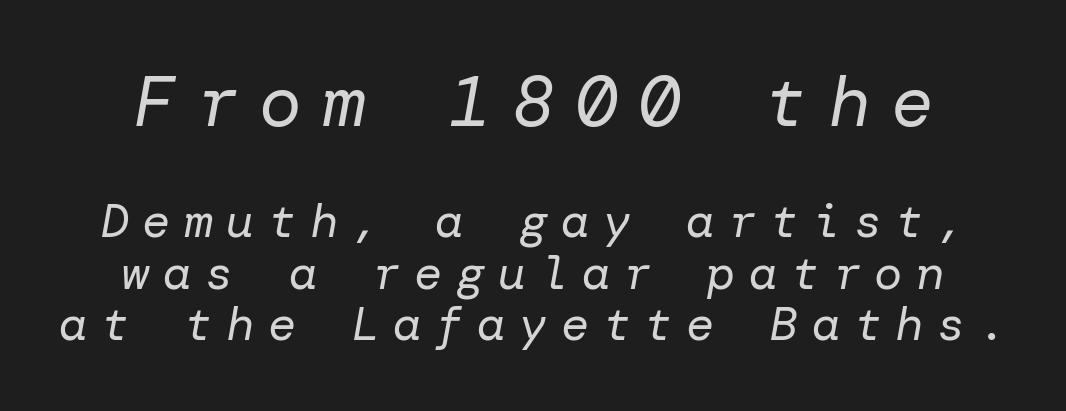
The image shows 71 px regular-weight type, italic (leaning right); set tight line spacing (1.1x), unusually wide letter spacing (+0.29 em), not underlined; the first (top) block is 1.51x larger; low stroke contrast and a medium x-height.
